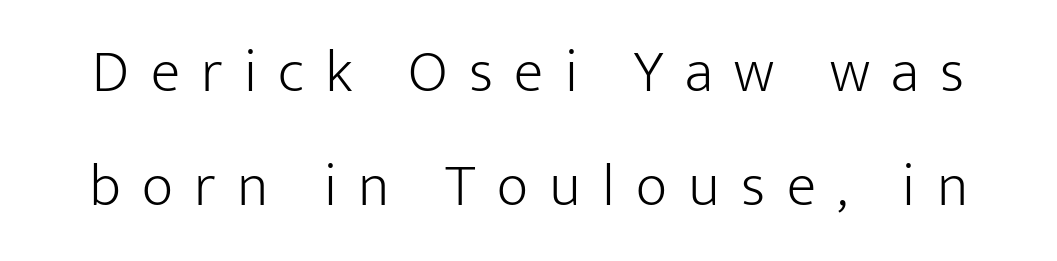
{"serif": "no", "italic": "no", "bold": "no", "weight": "light", "width": "normal", "stroke_contrast": "low", "x_height": "medium", "monospaced": "no", "underline": "no", "line_spacing_ratio": 1.87, "letter_spacing": "wide", "letter_spacing_em": 0.35, "glyph_px": 61}
